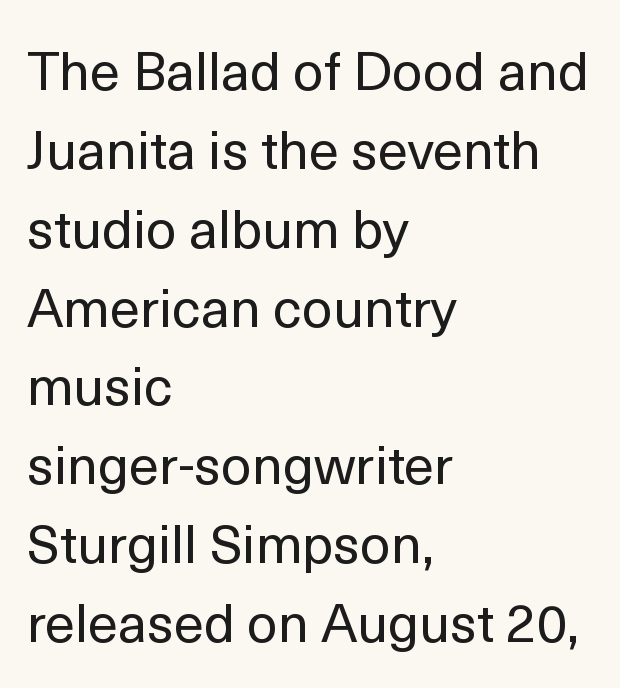
It's the straight-up-and-down kind of type. Letterform terminals end flat and unadorned throughout the passage. The gaps between neighbouring characters are ordinary and unremarkable. Summary of weight: not heavy and not bold.
